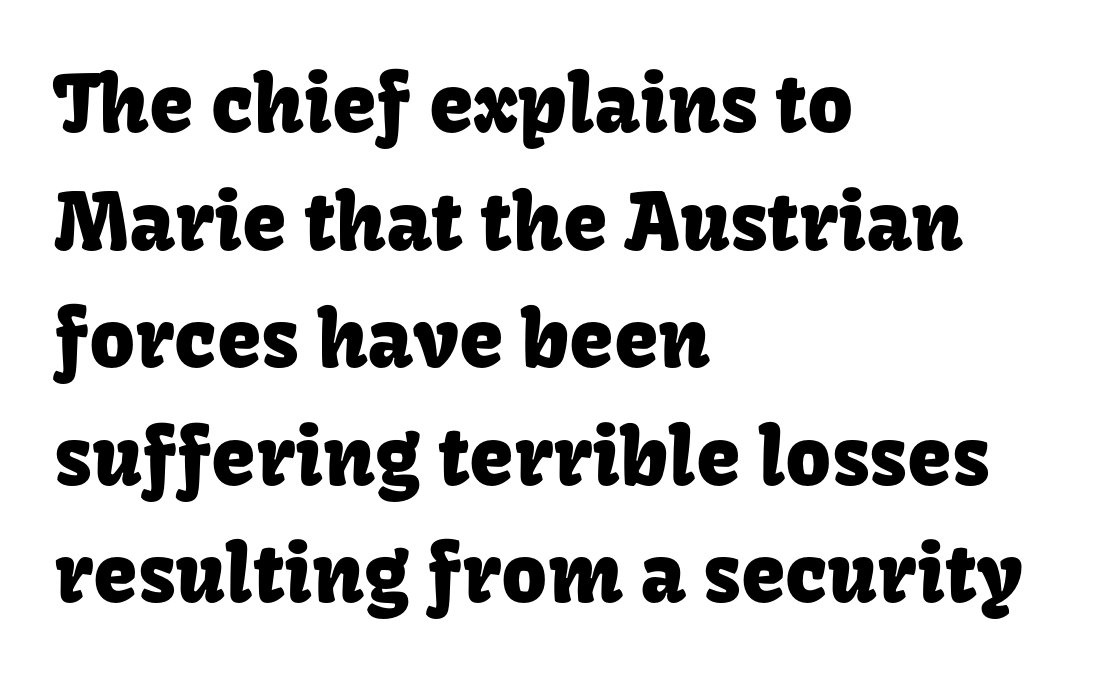
{"serif": "no", "italic": "no", "width": "normal", "stroke_contrast": "low", "x_height": "medium", "monospaced": "no", "underline": "no", "align": "left", "line_spacing": "normal", "line_spacing_ratio": 1.47, "letter_spacing": "normal", "letter_spacing_em": 0.0, "glyph_px": 80}
